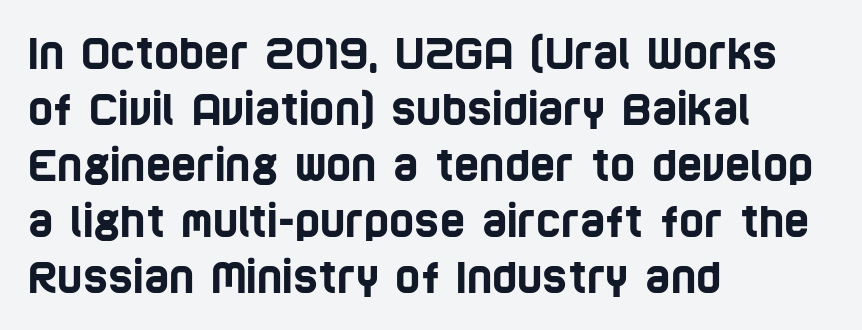
{"serif": "no", "width": "condensed", "stroke_contrast": "low", "x_height": "large", "monospaced": "no", "underline": "no", "align": "left", "line_spacing": "normal", "line_spacing_ratio": 1.3, "letter_spacing": "normal", "letter_spacing_em": 0.0, "glyph_px": 43}
